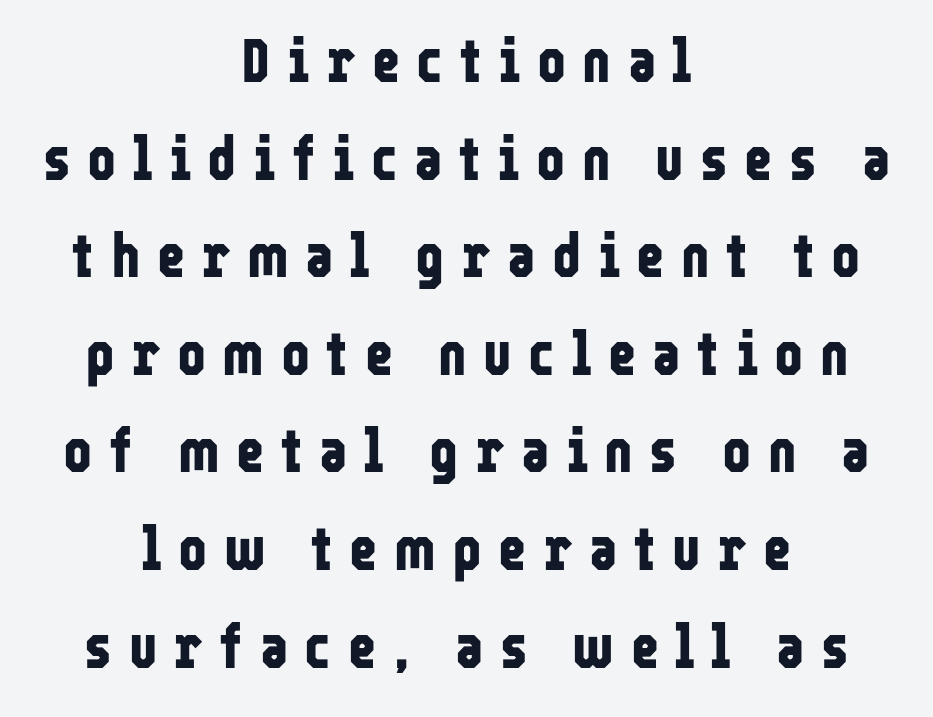
Q: Is the text bold? A: Yes.
Q: Is the text italic (slanted)? A: No, it is upright.
Q: Is the typeface a serif or a sans-serif typeface? A: Sans-serif.
Q: Is the text underlined? A: No.
Q: How is the paragraph aligned? A: Centered.
Q: Is the spacing between letters normal or unusually wide? A: Unusually wide.
Q: Is the spacing between lines tight, normal or loose? A: Normal.
Q: Width (condensed, normal, or wide)? A: Condensed.
Q: Stroke contrast? A: Low.
Q: x-height? A: Medium.
Q: Monospaced? A: No.
